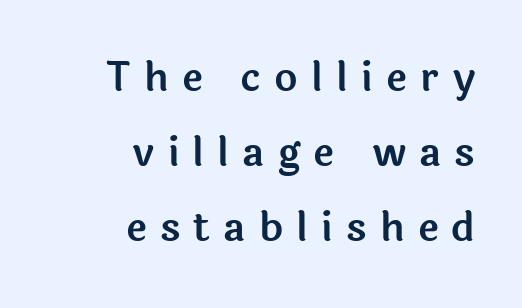
The image shows 40 px sans-serif type, upright; set right-aligned, line spacing 1.88x, unusually wide letter spacing (+0.33 em), not underlined; a medium x-height.
